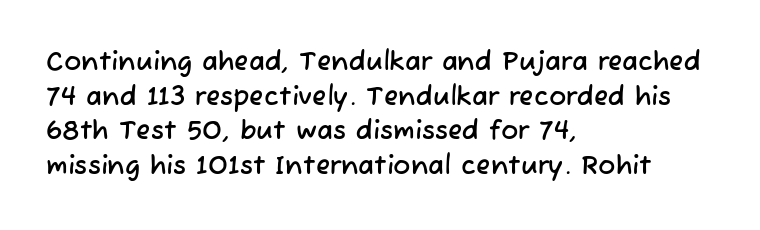
The image shows 26 px text type; set left-aligned, normal line spacing (1.33x), normal letter spacing, not underlined.
